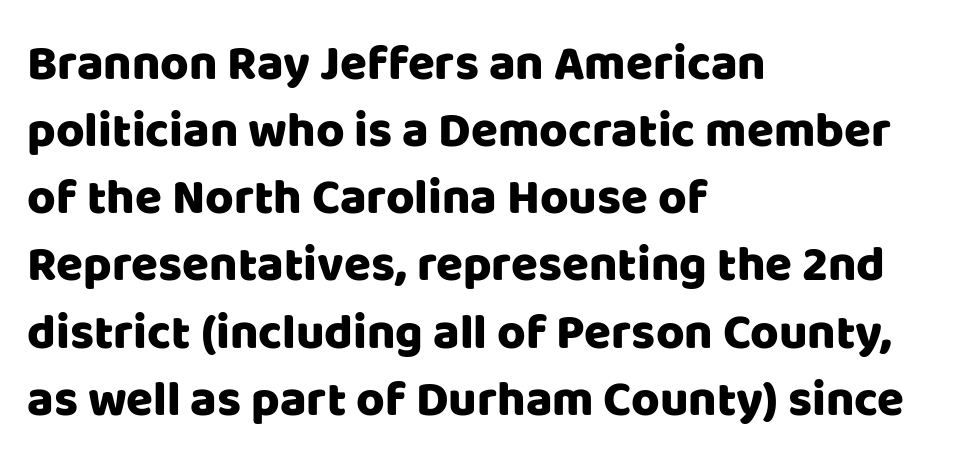
What's the leading like? Ordinary, nothing unusual. The rendering shows plain stroke endings on the letterforms — a sans-serif design. Default kerning and tracking; the words read as compact shapes. Varying glyph widths throughout — classic text-font behaviour. Beneath every word, the page is bare.
